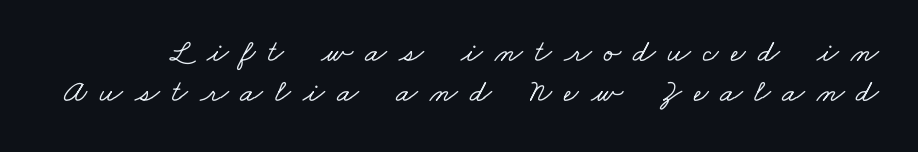
Serif or sans? Serif — the stroke terminals have little feet. Plain, unruled lines of type. The line texture is sparse and dotted thanks to wide tracking. Students, observe: this is what conventionally led text looks like.
